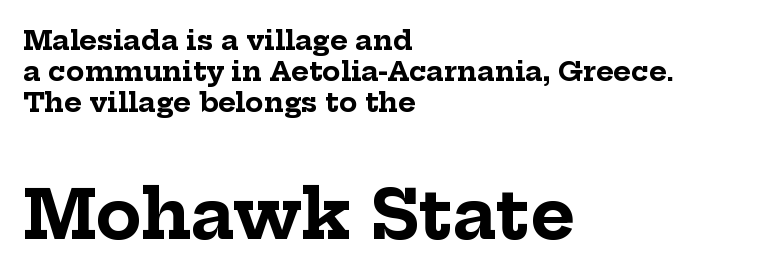
{"serif": "yes", "italic": "no", "bold": "yes", "weight": "bold", "width": "normal", "stroke_contrast": "low", "x_height": "medium", "monospaced": "no", "underline": "no", "align": "left", "line_spacing": "tight", "line_spacing_ratio": 1.15, "letter_spacing": "normal", "letter_spacing_em": 0.0, "larger_block": "second", "size_ratio": 2.52, "glyph_px": 68}
